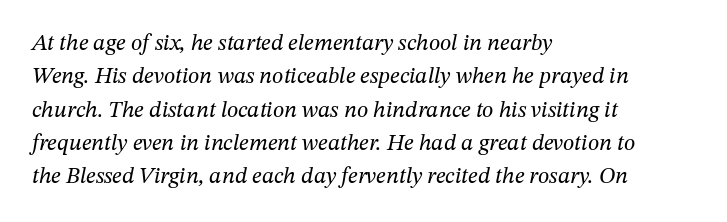
{"italic": "yes", "lean": "right", "slant_degrees": 12, "bold": "no", "underline": "no", "align": "left", "line_spacing": "normal", "line_spacing_ratio": 1.45, "letter_spacing": "normal", "letter_spacing_em": 0.0, "glyph_px": 23}
